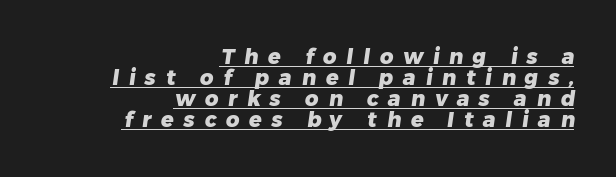
The image shows 21 px bold type; set right-aligned, tight line spacing (1.0x), unusually wide letter spacing (+0.46 em), underlined.
